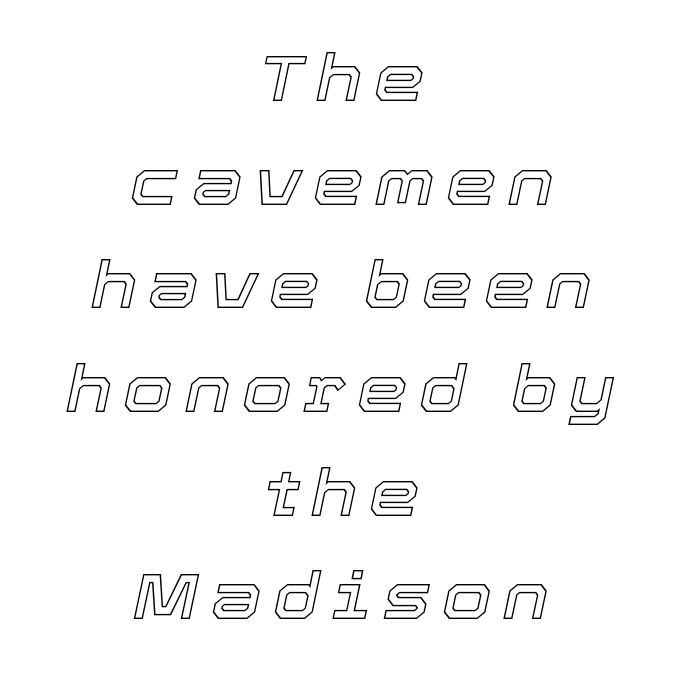
The image shows 64 px text type, italic (leaning right); set centered, normal line spacing (1.62x), not underlined; a medium x-height.
